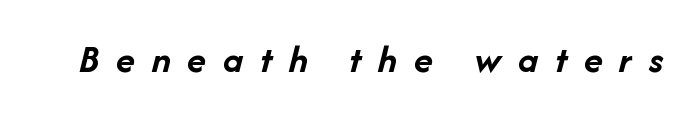
The image shows 39 px semibold type, italic (leaning right); set unusually wide letter spacing (+0.43 em), not underlined; low stroke contrast and a medium x-height.
